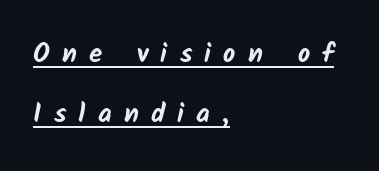
The image shows 27 px bold type; set left-aligned, loose line spacing (2.24x), unusually wide letter spacing (+0.45 em), underlined.
